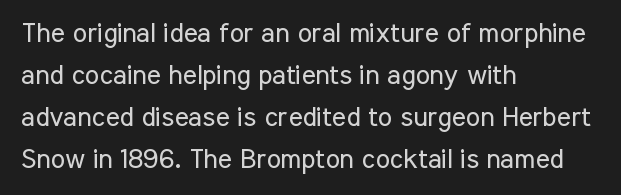
{"italic": "no", "bold": "no", "underline": "no", "align": "left", "line_spacing": "normal", "line_spacing_ratio": 1.56, "letter_spacing": "normal", "letter_spacing_em": 0.0, "glyph_px": 27}
